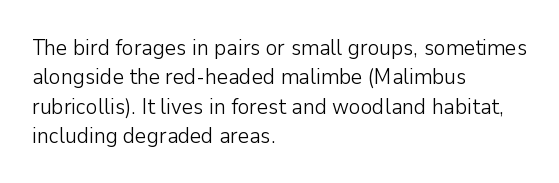
{"italic": "no", "bold": "no", "underline": "no", "align": "left", "line_spacing": "normal", "line_spacing_ratio": 1.33, "letter_spacing": "normal", "letter_spacing_em": 0.0, "glyph_px": 22}
